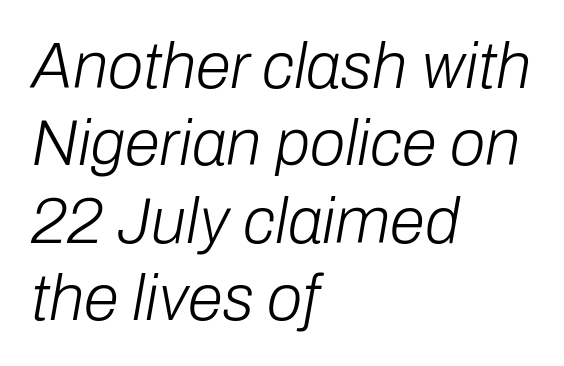
The image shows 64 px light type, italic (leaning right); set left-aligned, line spacing 1.21x, normal letter spacing, not underlined; low stroke contrast and a medium x-height.
